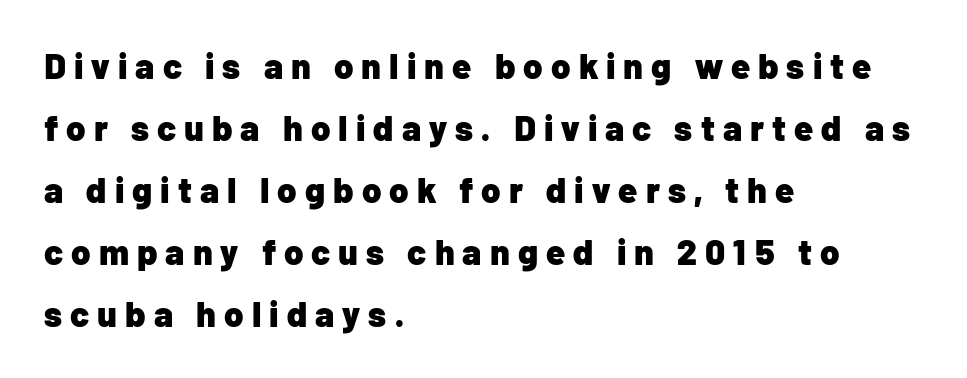
Q: Is the text bold? A: Yes.
Q: Is the text italic (slanted)? A: No, it is upright.
Q: Is the typeface a serif or a sans-serif typeface? A: Sans-serif.
Q: Is the text underlined? A: No.
Q: How is the paragraph aligned? A: Left-aligned.
Q: Is the spacing between letters normal or unusually wide? A: Unusually wide.
Q: Width (condensed, normal, or wide)? A: Normal.
Q: Stroke contrast? A: Low.
Q: x-height? A: Medium.
Q: Monospaced? A: No.
